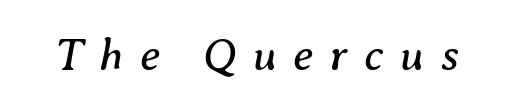
Q: Is the text bold? A: No.
Q: Is the text italic (slanted)? A: Yes, it leans right by about 8 degrees.
Q: Is the typeface a serif or a sans-serif typeface? A: Serif.
Q: Is the text underlined? A: No.
Q: Is the spacing between letters normal or unusually wide? A: Unusually wide.
Q: Width (condensed, normal, or wide)? A: Normal.
Q: Stroke contrast? A: Medium.
Q: x-height? A: Medium.
Q: Monospaced? A: No.
